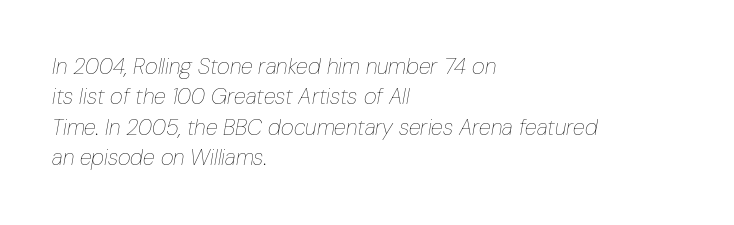
Q: Is the text bold? A: No.
Q: Is the text italic (slanted)? A: Yes, it leans right by about 10 degrees.
Q: Is the text underlined? A: No.
Q: How is the paragraph aligned? A: Left-aligned.
Q: Is the spacing between letters normal or unusually wide? A: Normal.
Q: Is the spacing between lines tight, normal or loose? A: Normal.
